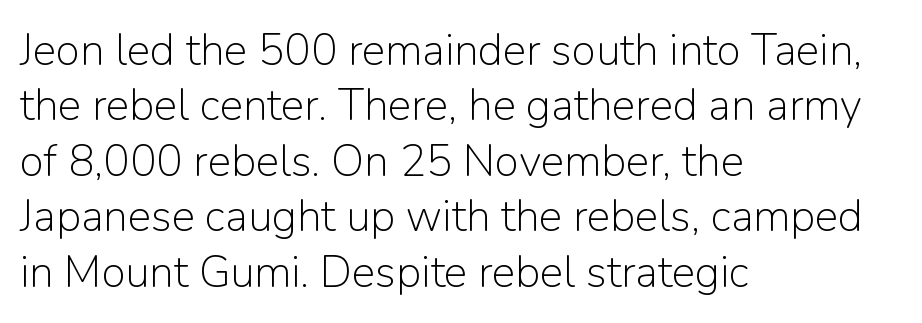
{"serif": "no", "italic": "no", "bold": "no", "weight": "light", "width": "normal", "stroke_contrast": "low", "x_height": "medium", "monospaced": "no", "underline": "no", "align": "left", "line_spacing": "normal", "line_spacing_ratio": 1.26, "letter_spacing": "normal", "letter_spacing_em": 0.0, "glyph_px": 44}
